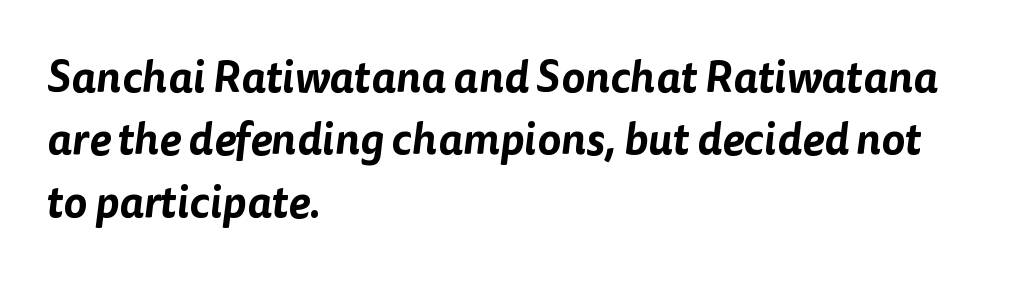
The image shows 44 px sans-serif type; set left-aligned, normal line spacing (1.42x), normal letter spacing, not underlined; low stroke contrast and a medium x-height.
